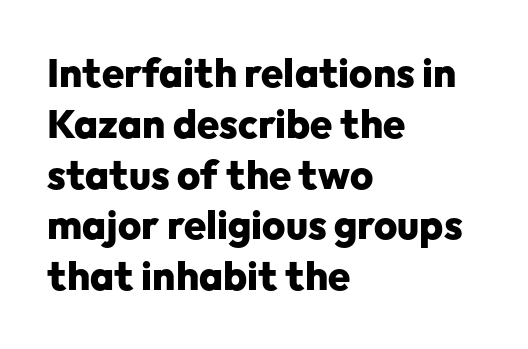
Typeset ragged right — the left edge is the straight one. How are the letters spaced? Ordinarily, with no added tracking. The glyphs are unaccompanied by any horizontal stroke below them. How heavy is the stroke? Heavy — this is a bold.
